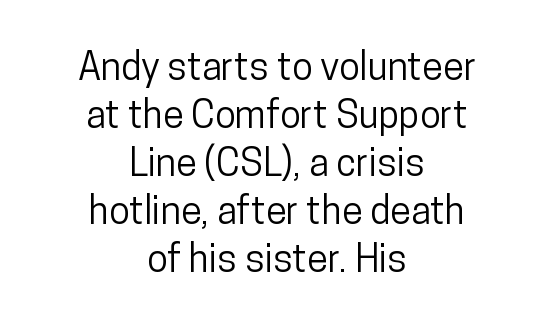
The image shows 38 px condensed sans-serif type, upright; set centered, normal line spacing (1.26x), normal letter spacing, not underlined; low stroke contrast and a medium x-height.
